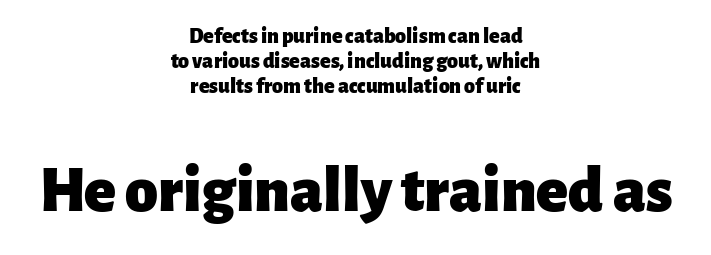
The image shows 66 px heavy sans-serif type, upright; set centered, tight line spacing (1.14x), normal letter spacing, not underlined; the second (bottom) block is 3.0x larger; low stroke contrast and a medium x-height.
